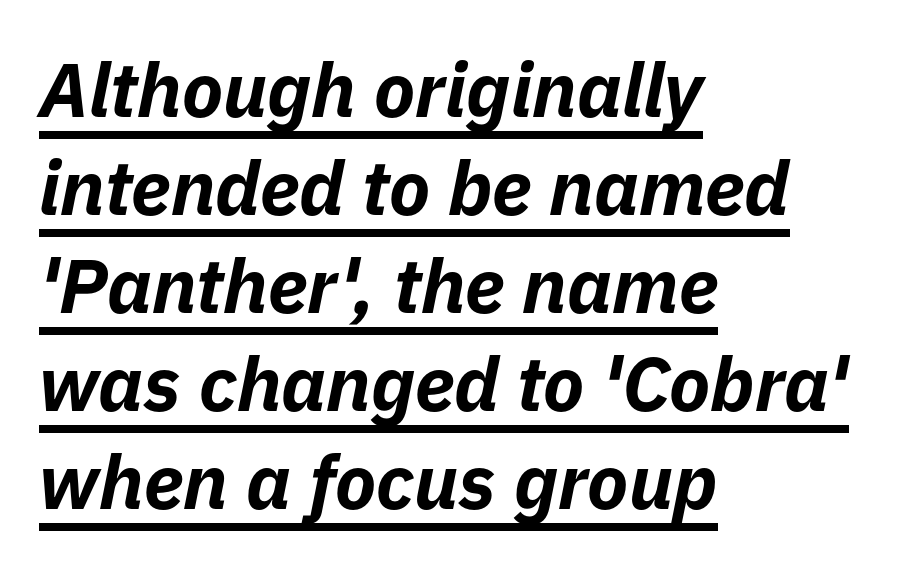
{"italic": "yes", "lean": "right", "slant_degrees": 11, "bold": "yes", "weight": "bold", "width": "normal", "stroke_contrast": "low", "x_height": "medium", "monospaced": "no", "underline": "yes", "align": "left", "line_spacing": "normal", "line_spacing_ratio": 1.29, "letter_spacing": "normal", "letter_spacing_em": 0.0, "glyph_px": 76}
